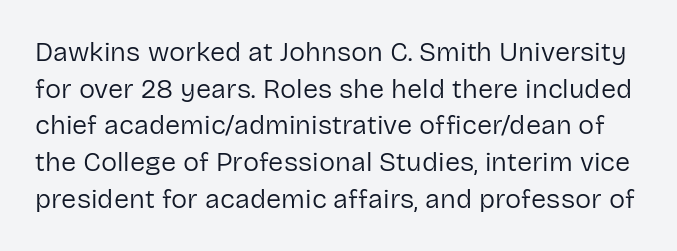
Any mark beneath the type? The region is blank. Each stroke keeps to a modest, everyday thickness or less. Regular leading. The lettering holds an erect, upright posture throughout. This sample uses plain, unmodified letter spacing.
